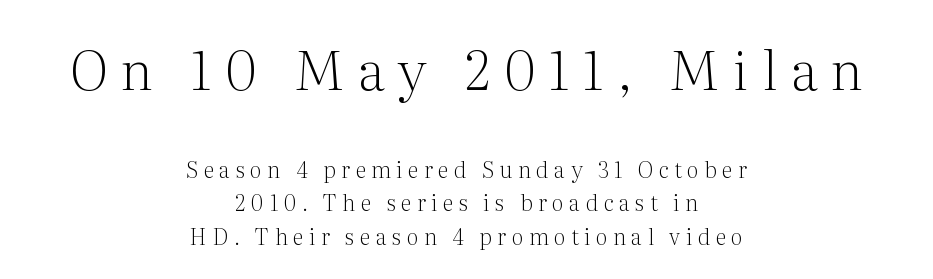
Q: Is the text bold? A: No.
Q: Is the text italic (slanted)? A: No, it is upright.
Q: Is the typeface a serif or a sans-serif typeface? A: Serif.
Q: Is the text underlined? A: No.
Q: How is the paragraph aligned? A: Centered.
Q: Is the spacing between letters normal or unusually wide? A: Unusually wide.
Q: Is the spacing between lines tight, normal or loose? A: Normal.
Q: Which block of text is set in a larger size, the first (top) or the second (bottom)? A: The first (top) one.
Q: Width (condensed, normal, or wide)? A: Normal.
Q: Stroke contrast? A: Medium.
Q: x-height? A: Medium.
Q: Monospaced? A: No.
